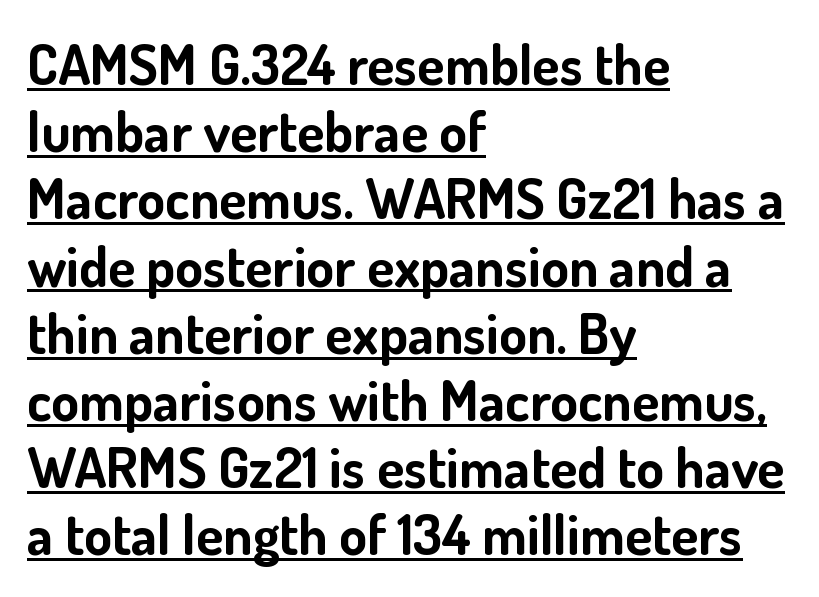
Looks like regular typesetting: each glyph gets only the width it needs. A rule runs beneath these lines of type. The sample has been set heavy, in full bold. These lines were composed using upright roman letters. No extra tracking has been applied to these lines.
